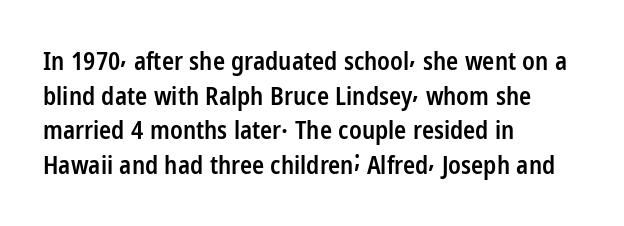
Q: Is the text bold? A: Semi-bold.
Q: Is the text italic (slanted)? A: No, it is upright.
Q: Is the text underlined? A: No.
Q: How is the paragraph aligned? A: Left-aligned.
Q: Is the spacing between letters normal or unusually wide? A: Normal.
Q: Is the spacing between lines tight, normal or loose? A: Normal.
